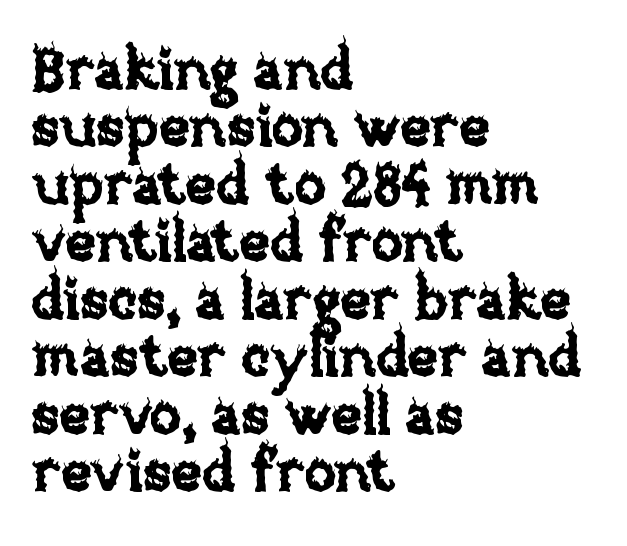
{"italic": "no", "width": "normal", "stroke_contrast": "low", "x_height": "large", "monospaced": "no", "underline": "no", "align": "left", "line_spacing": "tight", "line_spacing_ratio": 0.99, "letter_spacing": "normal", "letter_spacing_em": 0.0, "glyph_px": 58}
